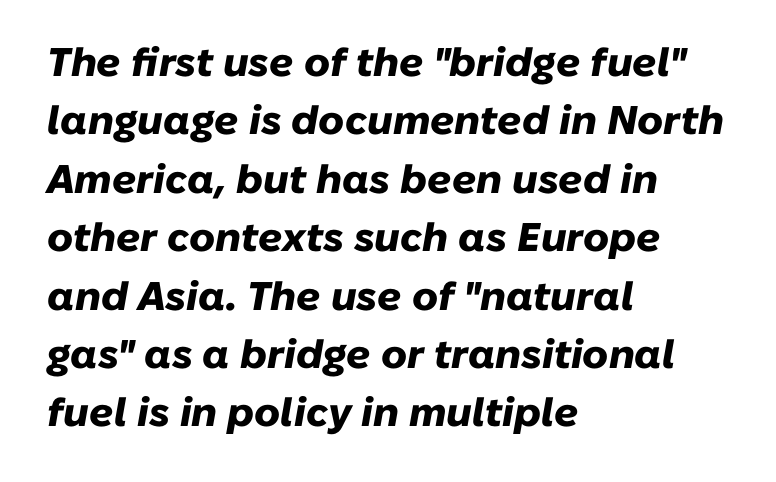
The image shows 40 px heavy type, italic (leaning right); set left-aligned, normal line spacing (1.46x), normal letter spacing, not underlined; low stroke contrast and a medium x-height.
